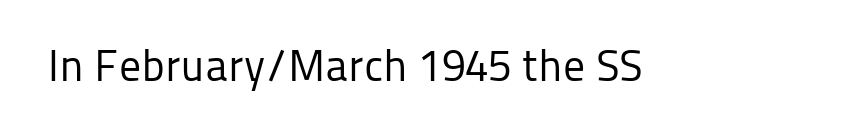
Q: Is the text bold? A: No.
Q: Is the text italic (slanted)? A: No, it is upright.
Q: Is the typeface a serif or a sans-serif typeface? A: Sans-serif.
Q: Is the text underlined? A: No.
Q: Is the spacing between letters normal or unusually wide? A: Normal.
Q: Width (condensed, normal, or wide)? A: Normal.
Q: Stroke contrast? A: Low.
Q: x-height? A: Medium.
Q: Monospaced? A: No.
